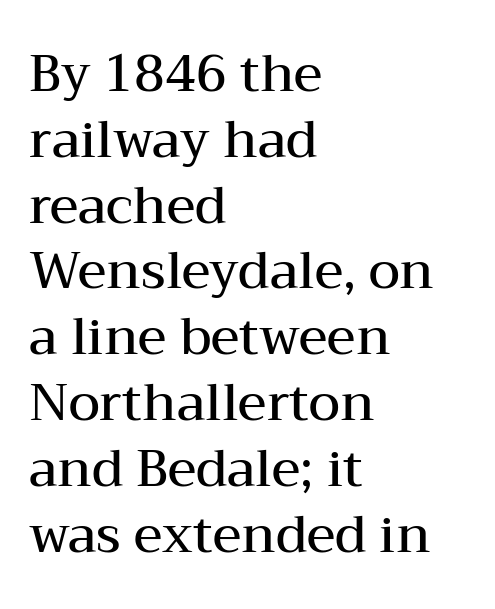
The image shows 51 px semibold, wide serif type, upright; set left-aligned, normal line spacing (1.29x), normal letter spacing, not underlined; medium stroke contrast and a medium x-height.
